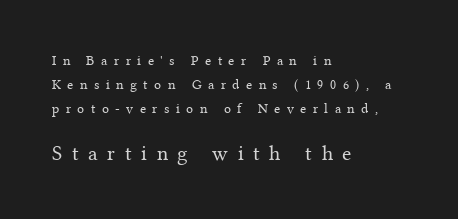
{"italic": "no", "bold": "no", "underline": "no", "align": "left", "line_spacing_ratio": 1.73, "letter_spacing": "wide", "letter_spacing_em": 0.46, "larger_block": "second", "size_ratio": 1.5, "glyph_px": 21}
